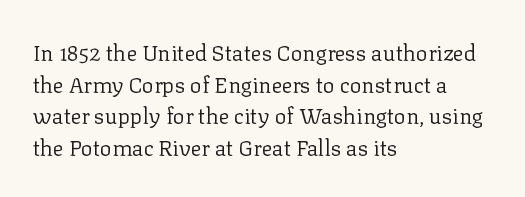
Q: Is the text bold? A: No.
Q: Is the text italic (slanted)? A: No, it is upright.
Q: Is the text underlined? A: No.
Q: How is the paragraph aligned? A: Left-aligned.
Q: Is the spacing between letters normal or unusually wide? A: Normal.
Q: Is the spacing between lines tight, normal or loose? A: Normal.
